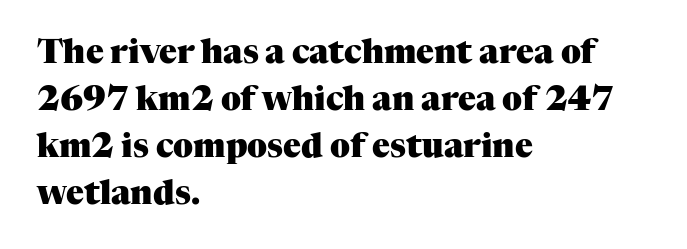
Q: Is the text bold? A: Yes.
Q: Is the text italic (slanted)? A: No, it is upright.
Q: Is the typeface a serif or a sans-serif typeface? A: Serif.
Q: Is the text underlined? A: No.
Q: How is the paragraph aligned? A: Left-aligned.
Q: Is the spacing between letters normal or unusually wide? A: Normal.
Q: Is the spacing between lines tight, normal or loose? A: Normal.
Q: Width (condensed, normal, or wide)? A: Normal.
Q: Stroke contrast? A: Medium.
Q: x-height? A: Medium.
Q: Monospaced? A: No.
